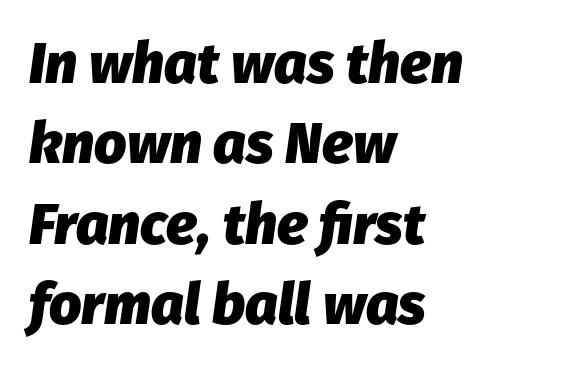
The image shows 57 px heavy type, italic (leaning right); set left-aligned, normal line spacing (1.41x), normal letter spacing, not underlined; low stroke contrast and a medium x-height.
